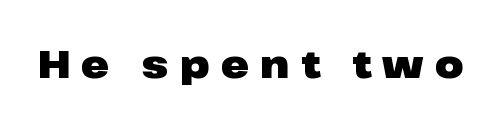
Posture: upright roman. The type family on display is of the sans-serif kind. Every letter is thick-stroked: bold, no question. Does extra space separate the letters? Yes, quite a lot of it. Varying glyph widths throughout — classic text-font behaviour. Underlining? Definitely not there.
